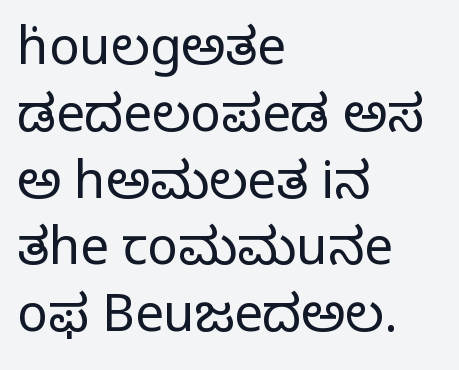
Letter spacing: default. The font sits on the lighter half of the weight spectrum, regular included. This sample uses an upright cut, with every glyph sitting square on the baseline. Short and long lines alike share a common starting point at left.
